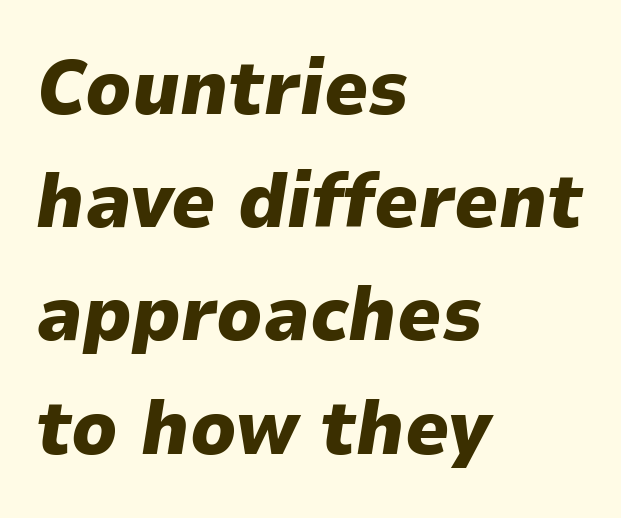
The image shows 77 px heavy type, italic (leaning right); set left-aligned, normal line spacing (1.47x), normal letter spacing, not underlined; low stroke contrast and a medium x-height.
